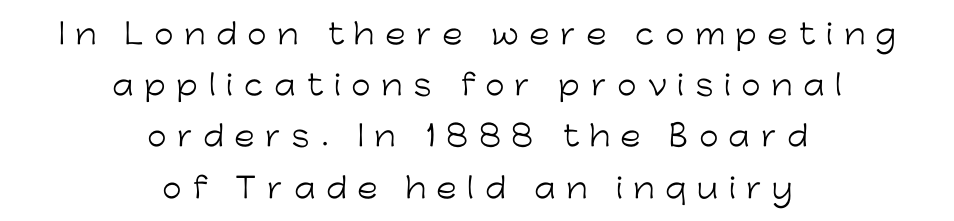
The letters stand upright; this is a roman face. This rendering widens character spacing well past its baseline value. The weight tops out at a normal text grade. Check the space under the baseline: it is left empty. These lines are rendered in a variable-pitch font. The text block is weighted toward neither margin, spreading evenly from the middle.
